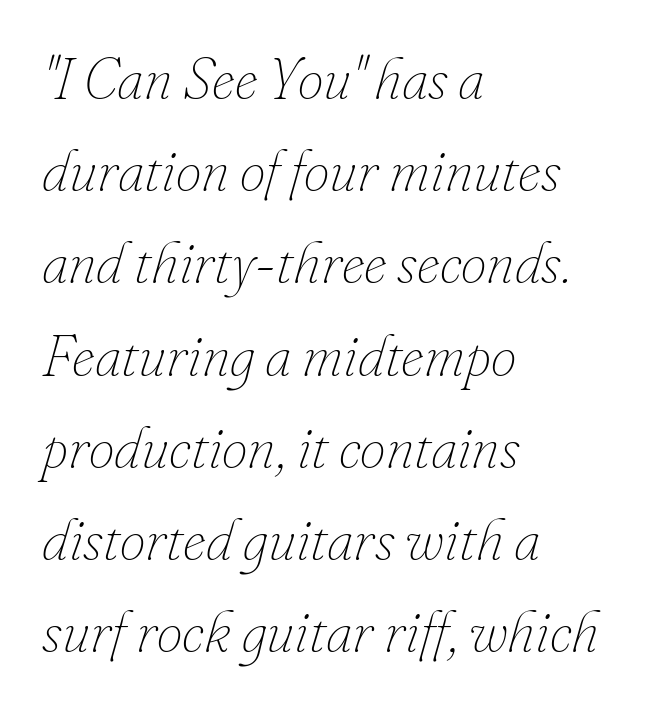
{"italic": "yes", "lean": "right", "slant_degrees": 16, "bold": "no", "weight": "thin", "width": "normal", "stroke_contrast": "low", "x_height": "small", "monospaced": "no", "underline": "no", "align": "left", "line_spacing": "normal", "line_spacing_ratio": 1.59, "letter_spacing": "normal", "letter_spacing_em": 0.0, "glyph_px": 58}
